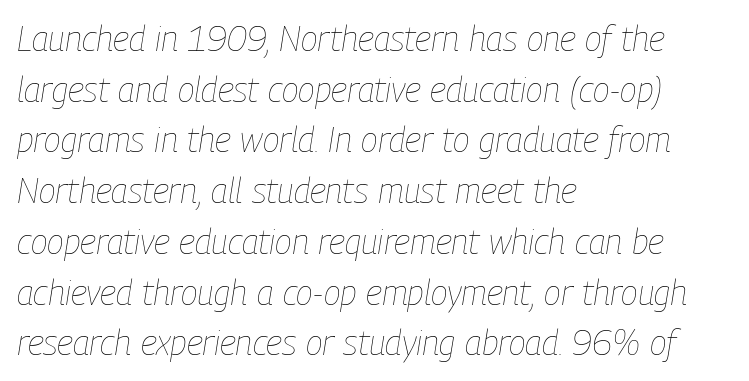
Q: Is the text bold? A: No.
Q: Is the text italic (slanted)? A: Yes, it leans right by about 9 degrees.
Q: Is the text underlined? A: No.
Q: How is the paragraph aligned? A: Left-aligned.
Q: Is the spacing between letters normal or unusually wide? A: Normal.
Q: Is the spacing between lines tight, normal or loose? A: Normal.
Q: Width (condensed, normal, or wide)? A: Condensed.
Q: Stroke contrast? A: Low.
Q: x-height? A: Medium.
Q: Monospaced? A: No.
